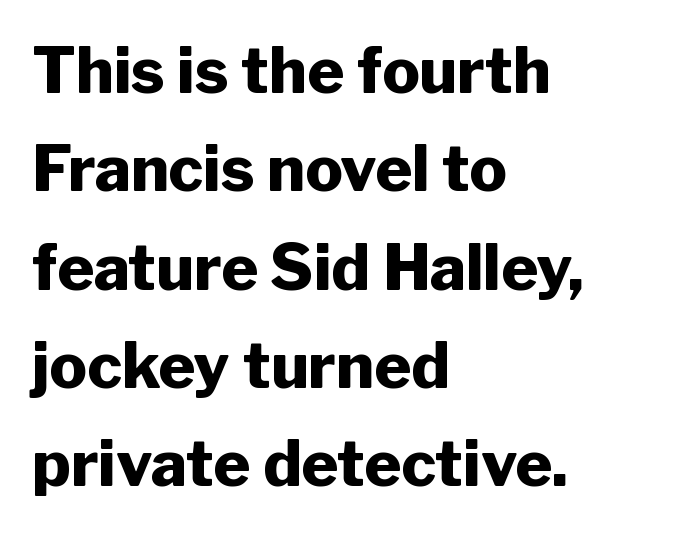
Q: Is the text bold? A: Yes.
Q: Is the text italic (slanted)? A: No, it is upright.
Q: Is the typeface a serif or a sans-serif typeface? A: Sans-serif.
Q: Is the text underlined? A: No.
Q: How is the paragraph aligned? A: Left-aligned.
Q: Is the spacing between letters normal or unusually wide? A: Normal.
Q: Is the spacing between lines tight, normal or loose? A: Normal.
Q: Width (condensed, normal, or wide)? A: Normal.
Q: Stroke contrast? A: Low.
Q: x-height? A: Medium.
Q: Monospaced? A: No.
